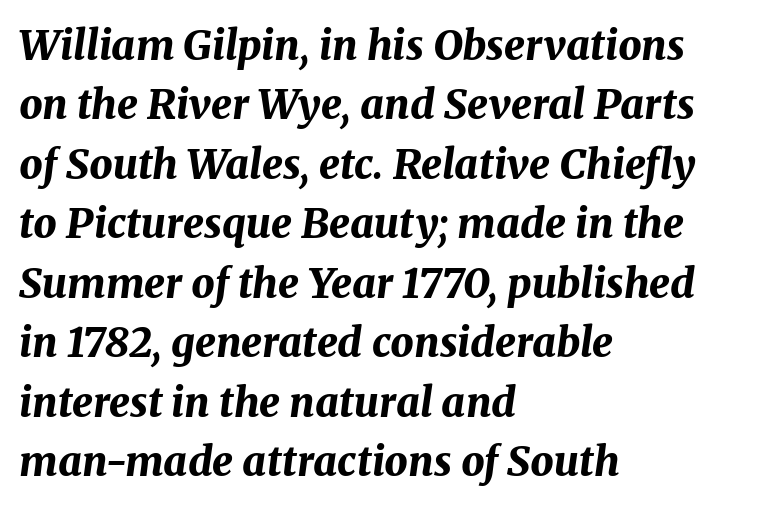
Q: Is the text bold? A: Yes.
Q: Is the text italic (slanted)? A: Yes, it leans right by about 8 degrees.
Q: Is the text underlined? A: No.
Q: How is the paragraph aligned? A: Left-aligned.
Q: Is the spacing between letters normal or unusually wide? A: Normal.
Q: Is the spacing between lines tight, normal or loose? A: Normal.
Q: Width (condensed, normal, or wide)? A: Normal.
Q: Stroke contrast? A: Medium.
Q: x-height? A: Medium.
Q: Monospaced? A: No.
